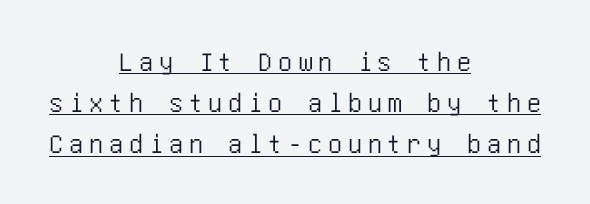
Q: Is the text italic (slanted)? A: No, it is upright.
Q: Is the typeface a serif or a sans-serif typeface? A: Sans-serif.
Q: Is the text underlined? A: Yes.
Q: How is the paragraph aligned? A: Centered.
Q: Is the spacing between letters normal or unusually wide? A: Unusually wide.
Q: Is the spacing between lines tight, normal or loose? A: Normal.
Q: Width (condensed, normal, or wide)? A: Condensed.
Q: Stroke contrast? A: Low.
Q: x-height? A: Large.
